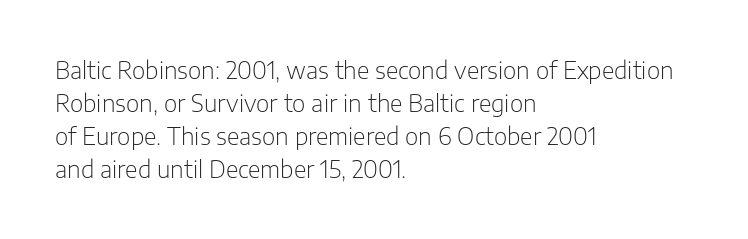
Honestly, the row spacing looks completely unremarkable. Caption: face not bold, strokes unweighted. Posture: vertical. This rendering features lettering with no underline. The setting favours the left margin, as ordinary paragraphs usually do.
